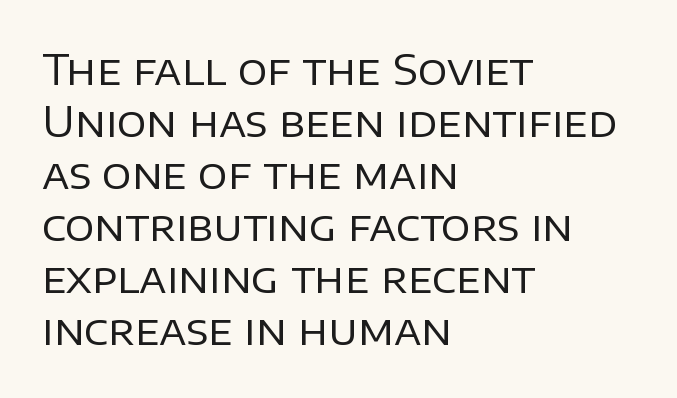
{"serif": "no", "italic": "no", "bold": "no", "weight": "regular", "width": "normal", "stroke_contrast": "low", "x_height": "large", "monospaced": "no", "underline": "no", "align": "left", "line_spacing": "normal", "line_spacing_ratio": 1.27, "letter_spacing": "normal", "letter_spacing_em": 0.0, "glyph_px": 41}
